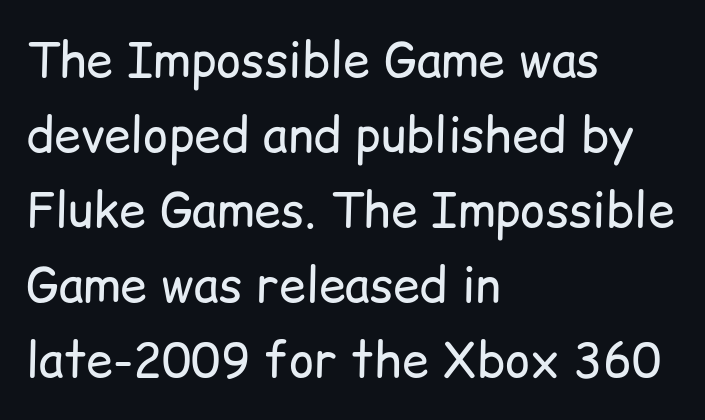
A typesetter would call this zero additional tracking. Reading down the block, your eye returns to a fixed left position each line. Rule under the text: the space is simply empty. Compared with a typical body face, this is equally light or lighter still.
